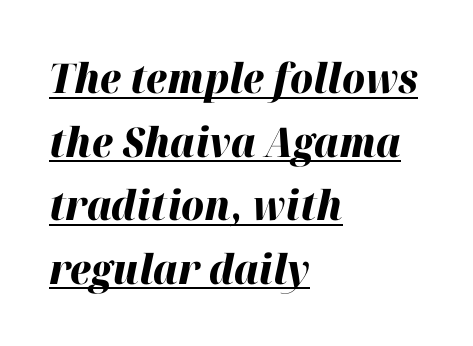
The image shows 41 px heavy type, italic (leaning right); set left-aligned, normal line spacing (1.55x), normal letter spacing, underlined; high stroke contrast and a medium x-height.
